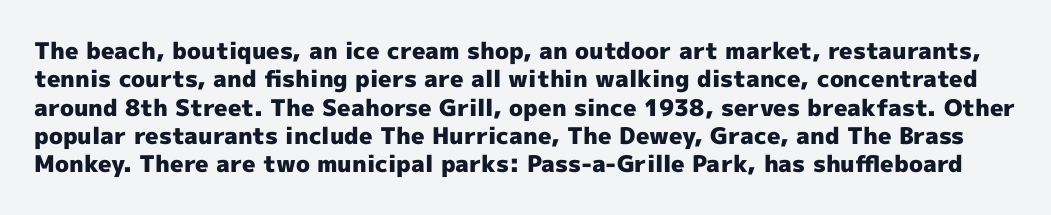
{"italic": "no", "bold": "yes", "underline": "no", "line_spacing_ratio": 1.23, "letter_spacing": "normal", "letter_spacing_em": 0.0, "glyph_px": 23}
